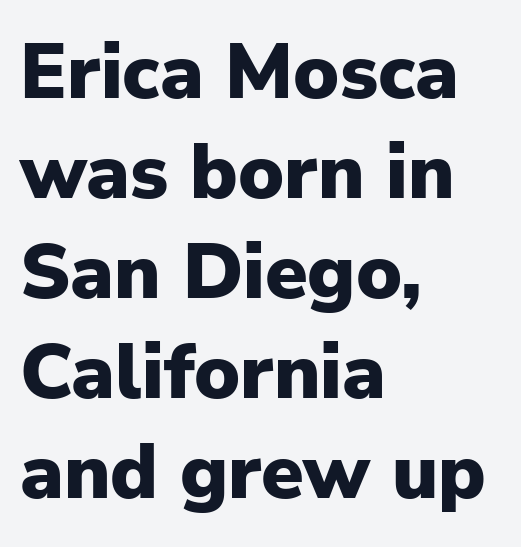
{"serif": "no", "italic": "no", "bold": "yes", "weight": "heavy", "width": "normal", "stroke_contrast": "low", "x_height": "medium", "monospaced": "no", "underline": "no", "align": "left", "line_spacing": "normal", "line_spacing_ratio": 1.3, "letter_spacing": "normal", "letter_spacing_em": 0.0, "glyph_px": 77}
